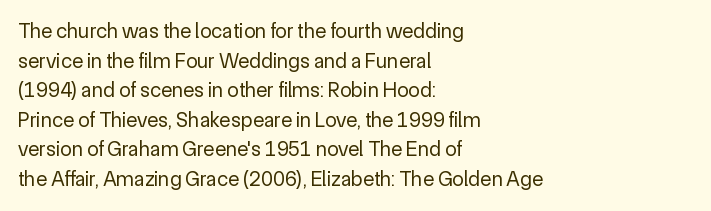
The image shows 21 px text type, upright; set left-aligned, normal line spacing (1.41x), normal letter spacing, not underlined.
